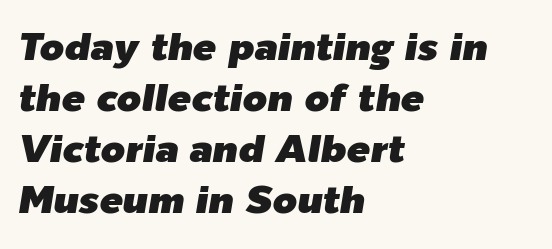
Q: Is the text italic (slanted)? A: Yes, it leans right by about 9 degrees.
Q: Is the text underlined? A: No.
Q: How is the paragraph aligned? A: Left-aligned.
Q: Is the spacing between letters normal or unusually wide? A: Normal.
Q: Is the spacing between lines tight, normal or loose? A: Normal.
Q: Width (condensed, normal, or wide)? A: Normal.
Q: Stroke contrast? A: Low.
Q: x-height? A: Medium.
Q: Monospaced? A: No.
